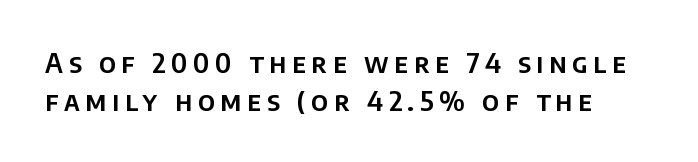
This sample uses expanded letter spacing, leaving extra air between glyphs. Nobody drew a line under any word here. Regular leading. In terms of posture, this sample is upright. One-word summary of the alignment: left.
